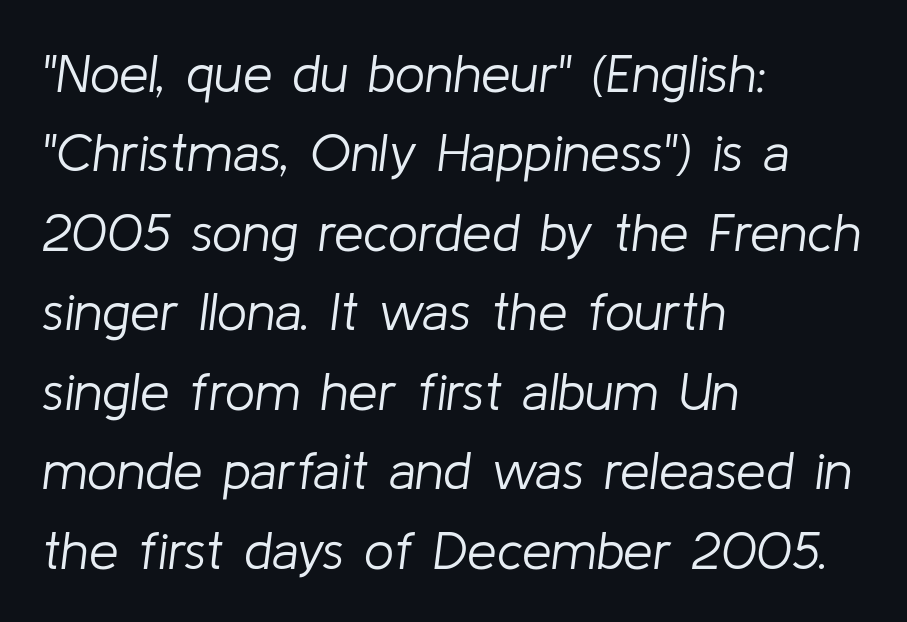
Is the type slanted? Yes — the strokes lean at a clear angle. A bare baseline throughout the passage. You could call the tracking neutral — neither tight nor loose. Horizontally, the lines are justified to the leading edge only. This reads as an unemphasized weight, regular at the heaviest. Character widths vary here, with narrow letters taking less room than wide ones.
